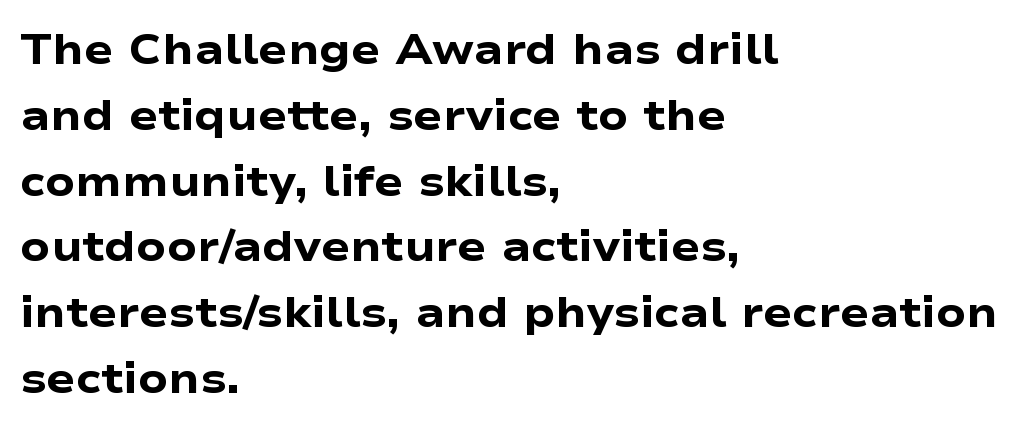
The lines in this sample share a left origin and differ only in where they stop. Look at the tracking — it's just the regular setting, nothing added. Note: no serifs on the glyphs. If you drew a line through each stem, it would be perfectly vertical.
